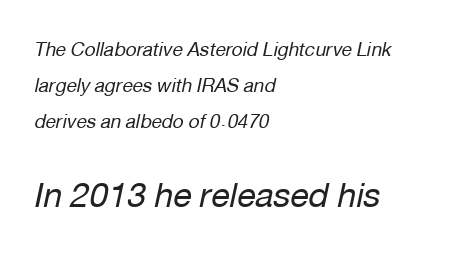
Q: Is the text bold? A: No.
Q: Is the text italic (slanted)? A: Yes, it leans right by about 12 degrees.
Q: Is the text underlined? A: No.
Q: How is the paragraph aligned? A: Left-aligned.
Q: Is the spacing between letters normal or unusually wide? A: Normal.
Q: Which block of text is set in a larger size, the first (top) or the second (bottom)? A: The second (bottom) one.
Q: Width (condensed, normal, or wide)? A: Normal.
Q: Stroke contrast? A: Low.
Q: x-height? A: Medium.
Q: Monospaced? A: No.
